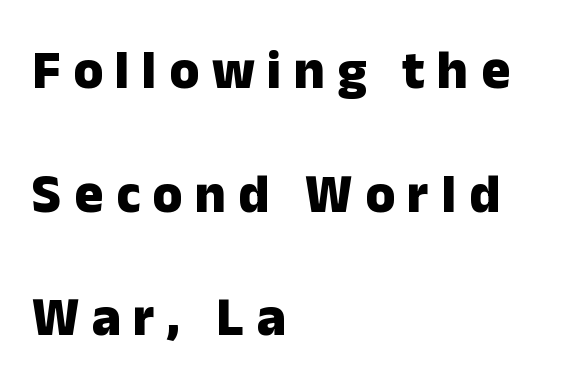
You could only call the tracking loose — the letters float apart. One glance says open: line gaps are wider than usual. No feet cap the strokes, marking this as sans-serif type. You'd pick this weight for a headline — it's a proper bold. Where is the straight margin? On the left.
